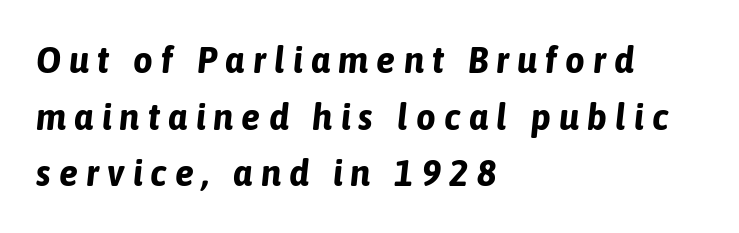
Q: Is the text bold? A: Yes.
Q: Is the text italic (slanted)? A: Yes, it leans right by about 6 degrees.
Q: Is the text underlined? A: No.
Q: How is the paragraph aligned? A: Left-aligned.
Q: Is the spacing between letters normal or unusually wide? A: Unusually wide.
Q: Is the spacing between lines tight, normal or loose? A: Normal.
Q: Width (condensed, normal, or wide)? A: Condensed.
Q: Stroke contrast? A: Low.
Q: x-height? A: Medium.
Q: Monospaced? A: No.
